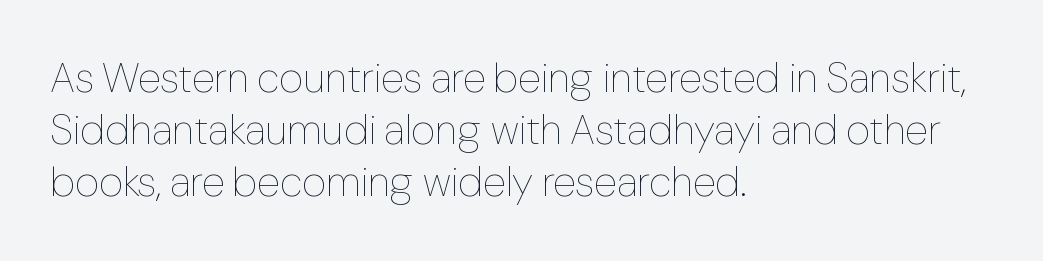
Plain, unruled lines of type. The paragraph shown leans on its left margin. The line texture is even and compact thanks to regular tracking. Italic? Not at all — the glyphs are vertical.
